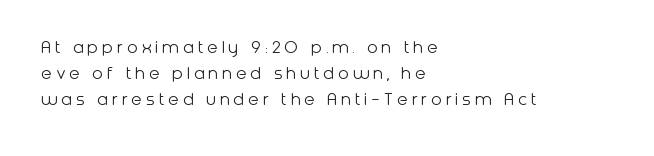
Q: Is the text bold? A: No.
Q: Is the text italic (slanted)? A: No, it is upright.
Q: Is the text underlined? A: No.
Q: How is the paragraph aligned? A: Left-aligned.
Q: Is the spacing between lines tight, normal or loose? A: Normal.
